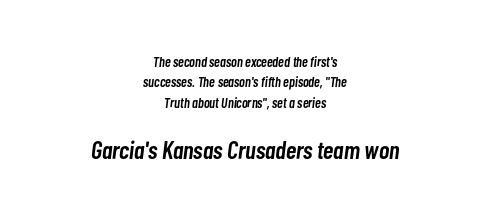
Baseline-to-baseline distance is the conventional proportion of letter height. Italic? Definitely — the glyphs are oblique. The face used here is rendered with its standard letterfit. If you folded the block vertically in half, each line would mirror itself in length. Glance below the letters and you will spot only blank space. Typographic density is moderately raised because the face is semibold.
